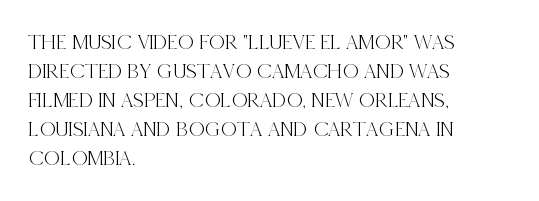
{"italic": "no", "underline": "no", "align": "left", "line_spacing": "normal", "line_spacing_ratio": 1.32, "letter_spacing": "normal", "letter_spacing_em": 0.0, "glyph_px": 22}
